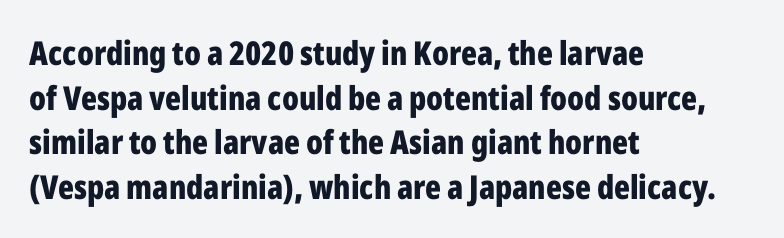
Proportional: the letters do not fall into vertical columns. Nobody touched the tracking dial on this one. Classification — sans serif. This block has exactly the height ordinary leading produces. Check the space under the baseline: it is left empty. Quick note: not italic, upright.
